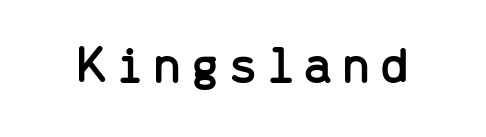
The image shows 54 px sans-serif type, upright, monospaced; set not underlined; low stroke contrast and a medium x-height.
